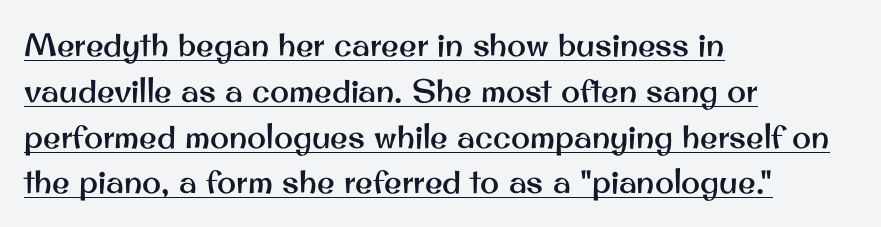
The passage shown has conventional tracking throughout. Does the lettering tilt? It doesn't — this is upright. Notice how descenders clear the ascenders below comfortably — that's standard leading. Classification — sans serif.
